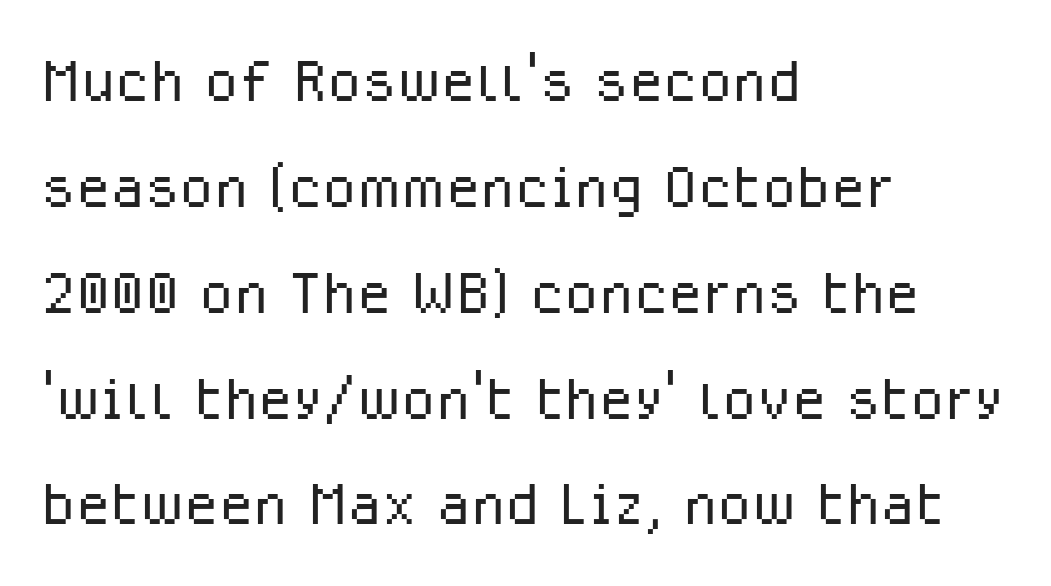
Between one letter and the next there's only the usual sliver of space. The specimen omits any rule beneath the text block's lines. Vertical spacing — default. The face used here is proportionally spaced, like ordinary book or web type. This reads as an unemphasized weight, regular at the heaviest.
